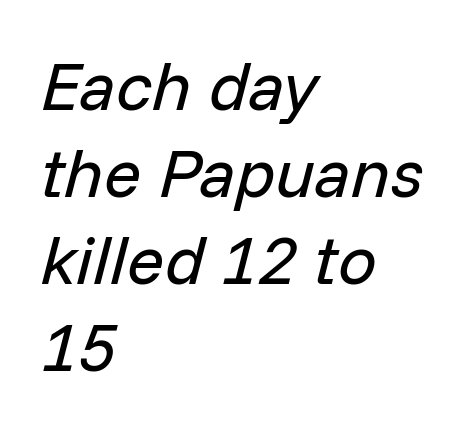
The letters are slanted; this is an italic face. A typesetter would call this proportional, since set widths differ per character. Is there much room between lines? A standard amount, neither cramped nor airy. These lines keep a tight, regular rhythm from letter to letter. All the whitespace from short lines collects on the right.
